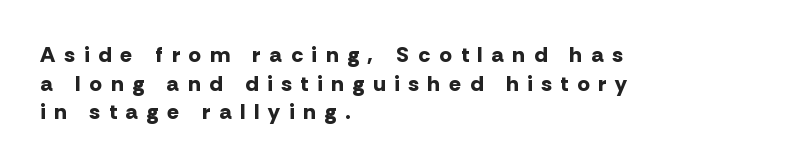
Q: Is the text bold? A: Yes.
Q: Is the text italic (slanted)? A: No, it is upright.
Q: Is the text underlined? A: No.
Q: How is the paragraph aligned? A: Left-aligned.
Q: Is the spacing between letters normal or unusually wide? A: Unusually wide.
Q: Is the spacing between lines tight, normal or loose? A: Normal.
